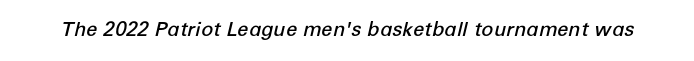
{"italic": "yes", "lean": "right", "slant_degrees": 12, "bold": "semi", "underline": "no", "letter_spacing": "normal", "letter_spacing_em": 0.0, "glyph_px": 20}
